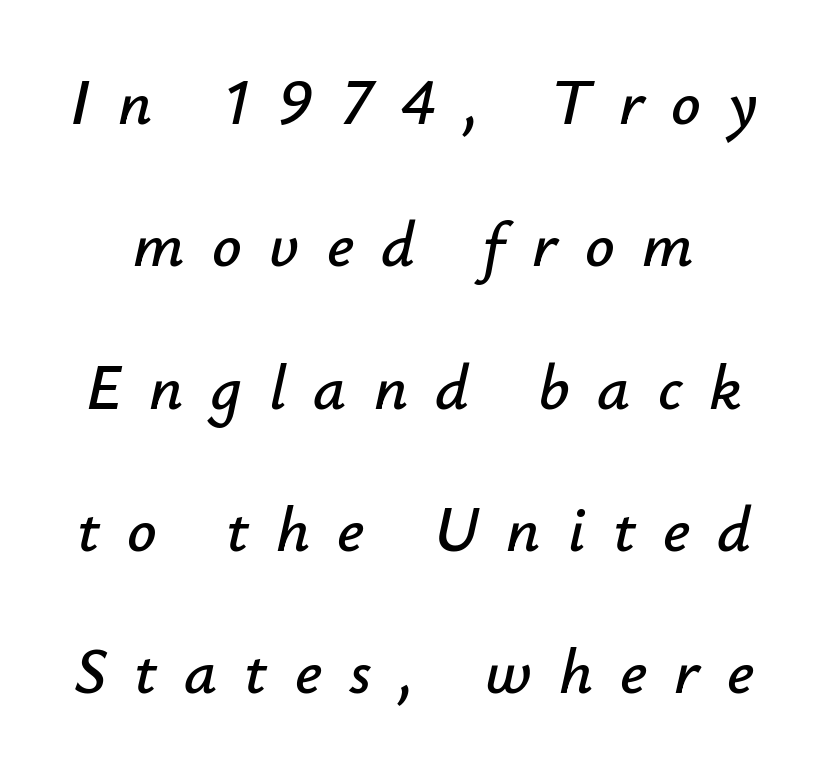
{"italic": "yes", "lean": "right", "slant_degrees": 12, "width": "normal", "stroke_contrast": "low", "x_height": "small", "monospaced": "no", "underline": "no", "line_spacing": "loose", "line_spacing_ratio": 2.19, "letter_spacing": "wide", "letter_spacing_em": 0.42, "glyph_px": 65}
